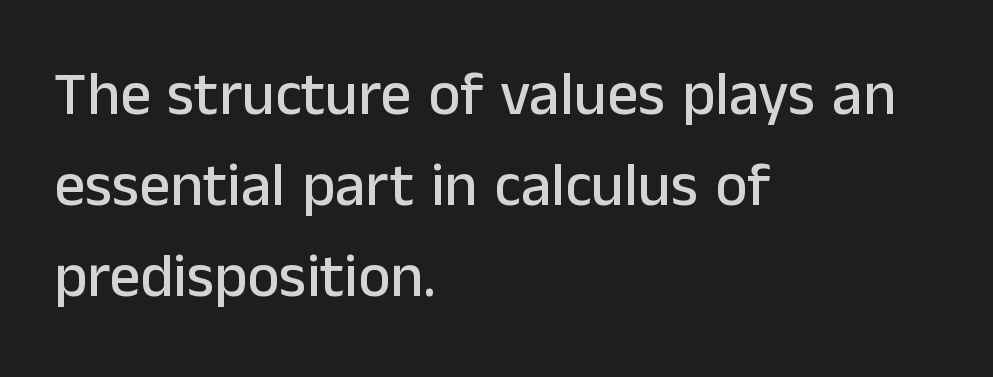
The image shows 61 px sans-serif type, upright; set left-aligned, normal line spacing (1.49x), normal letter spacing, not underlined; low stroke contrast and a medium x-height.
